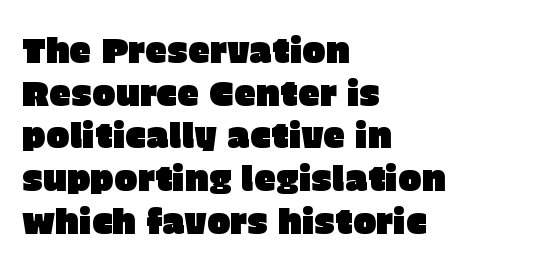
The compositor pushed each line to the left boundary. Observe the ordinary spacing: letters are neighbours, not strangers. The gap between lines stays unmarked. Examine the stroke ends and you'll find no serifs. Designer's note — italics off, roman on. Each letter keeps its own natural width here, so spacing adapts to shape.
